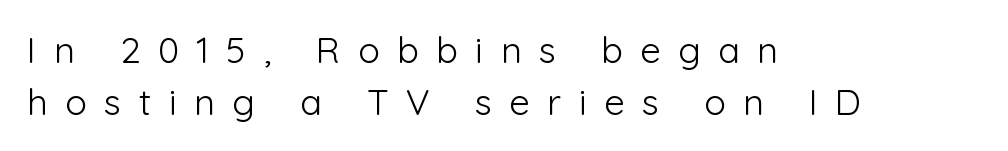
Q: Is the text bold? A: No.
Q: Is the text italic (slanted)? A: No, it is upright.
Q: Is the typeface a serif or a sans-serif typeface? A: Sans-serif.
Q: Is the text underlined? A: No.
Q: How is the paragraph aligned? A: Left-aligned.
Q: Is the spacing between letters normal or unusually wide? A: Unusually wide.
Q: Is the spacing between lines tight, normal or loose? A: Normal.
Q: Width (condensed, normal, or wide)? A: Normal.
Q: Stroke contrast? A: Low.
Q: x-height? A: Medium.
Q: Monospaced? A: No.
